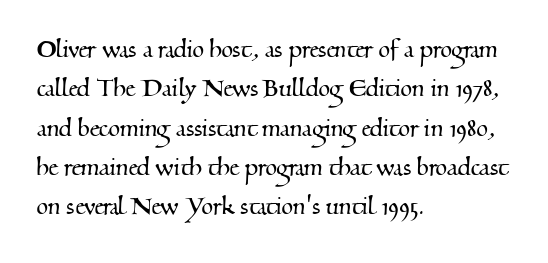
{"serif": "yes", "width": "normal", "stroke_contrast": "medium", "x_height": "small", "monospaced": "no", "underline": "no", "align": "left", "line_spacing": "normal", "line_spacing_ratio": 1.31, "letter_spacing": "normal", "letter_spacing_em": 0.0, "glyph_px": 30}
